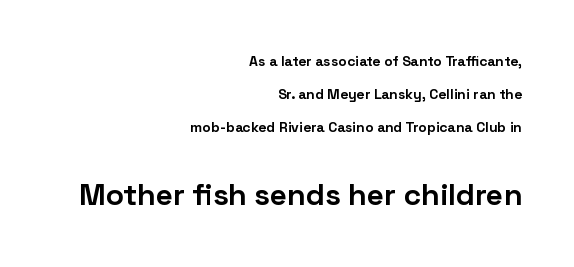
Q: Is the text bold? A: Yes.
Q: Is the text italic (slanted)? A: No, it is upright.
Q: Is the typeface a serif or a sans-serif typeface? A: Sans-serif.
Q: Is the text underlined? A: No.
Q: How is the paragraph aligned? A: Right-aligned.
Q: Is the spacing between letters normal or unusually wide? A: Normal.
Q: Is the spacing between lines tight, normal or loose? A: Loose.
Q: Which block of text is set in a larger size, the first (top) or the second (bottom)? A: The second (bottom) one.
Q: Width (condensed, normal, or wide)? A: Normal.
Q: Stroke contrast? A: Low.
Q: x-height? A: Medium.
Q: Monospaced? A: No.
